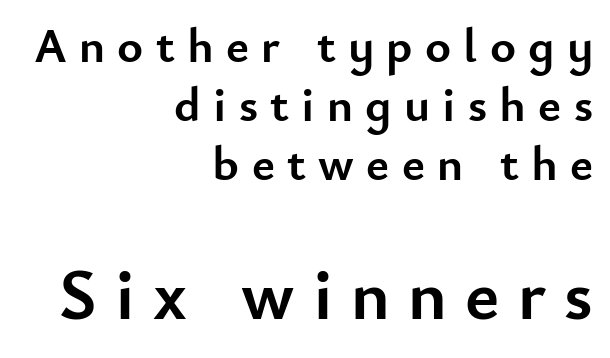
Q: Is the text bold? A: Yes.
Q: Is the text italic (slanted)? A: No, it is upright.
Q: Is the typeface a serif or a sans-serif typeface? A: Sans-serif.
Q: Is the text underlined? A: No.
Q: How is the paragraph aligned? A: Right-aligned.
Q: Is the spacing between letters normal or unusually wide? A: Unusually wide.
Q: Which block of text is set in a larger size, the first (top) or the second (bottom)? A: The second (bottom) one.
Q: Width (condensed, normal, or wide)? A: Normal.
Q: Stroke contrast? A: Low.
Q: x-height? A: Small.
Q: Monospaced? A: No.
